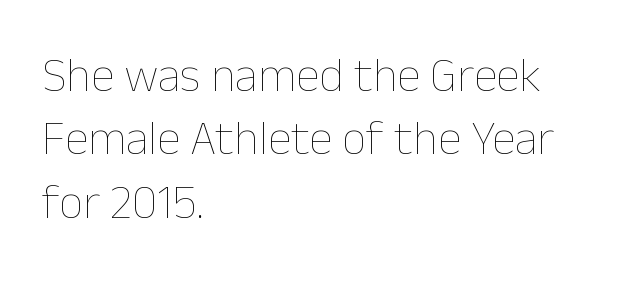
The image shows 48 px thin type, upright; set left-aligned, normal line spacing (1.32x), normal letter spacing, not underlined; low stroke contrast and a medium x-height.
